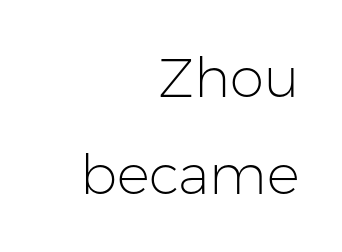
{"serif": "no", "italic": "no", "bold": "no", "weight": "light", "width": "normal", "stroke_contrast": "low", "x_height": "medium", "monospaced": "no", "underline": "no", "align": "right", "line_spacing_ratio": 1.77, "letter_spacing": "normal", "letter_spacing_em": 0.0, "glyph_px": 55}
